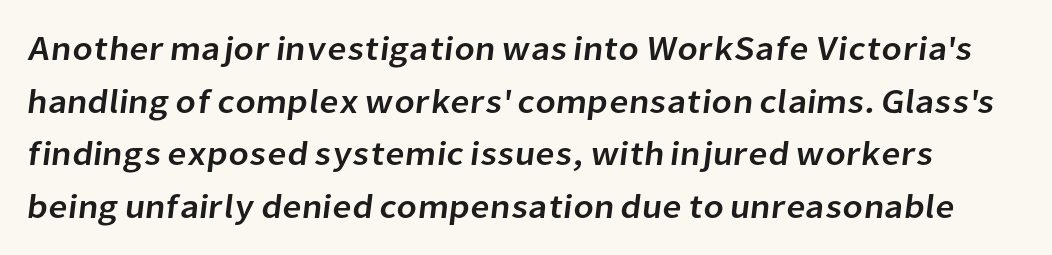
The gaps between neighbouring characters are ordinary and unremarkable. Is this a fixed-width face? No — the glyphs have proportional, varying widths. The area under the type is left untouched. The face used here is a sans, in the tradition of grotesques and geometrics. The designer left line spacing at the default.
